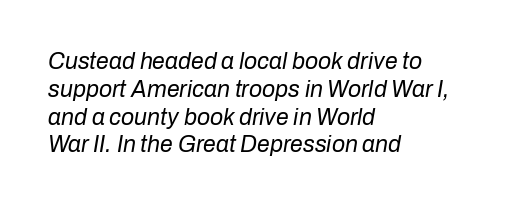
Q: Is the text bold? A: No.
Q: Is the text italic (slanted)? A: Yes, it leans right by about 10 degrees.
Q: Is the text underlined? A: No.
Q: How is the paragraph aligned? A: Left-aligned.
Q: Is the spacing between letters normal or unusually wide? A: Normal.
